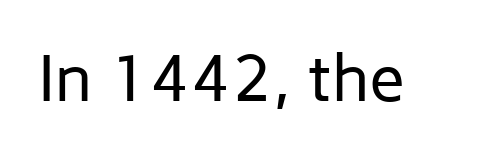
Q: Is the text bold? A: No.
Q: Is the text italic (slanted)? A: No, it is upright.
Q: Is the typeface a serif or a sans-serif typeface? A: Sans-serif.
Q: Is the text underlined? A: No.
Q: Is the spacing between letters normal or unusually wide? A: Normal.
Q: Width (condensed, normal, or wide)? A: Normal.
Q: Stroke contrast? A: Low.
Q: x-height? A: Medium.
Q: Monospaced? A: No.
